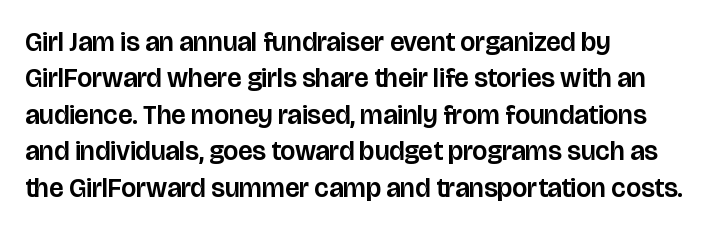
Q: Is the text italic (slanted)? A: No, it is upright.
Q: Is the text underlined? A: No.
Q: How is the paragraph aligned? A: Left-aligned.
Q: Is the spacing between letters normal or unusually wide? A: Normal.
Q: Is the spacing between lines tight, normal or loose? A: Normal.
